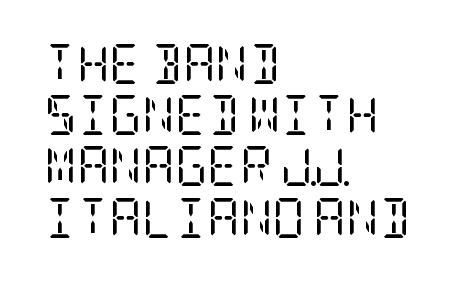
Q: Is the text bold? A: No.
Q: Is the text italic (slanted)? A: No, it is upright.
Q: Is the typeface a serif or a sans-serif typeface? A: Serif.
Q: Is the text underlined? A: No.
Q: How is the paragraph aligned? A: Left-aligned.
Q: Is the spacing between letters normal or unusually wide? A: Normal.
Q: Is the spacing between lines tight, normal or loose? A: Normal.
Q: Width (condensed, normal, or wide)? A: Condensed.
Q: Stroke contrast? A: Low.
Q: x-height? A: Large.
